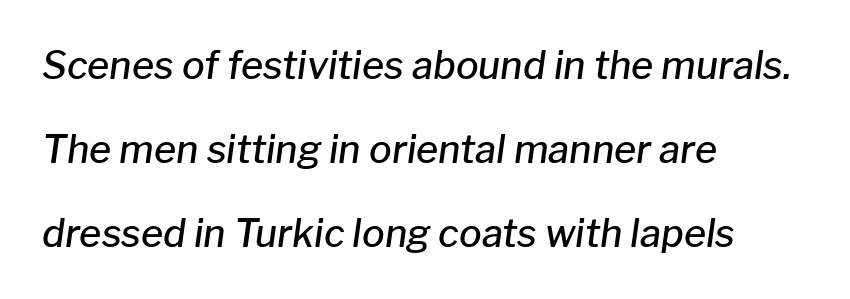
The image shows 38 px semibold type, italic (leaning right); set left-aligned, loose line spacing (2.21x), normal letter spacing, not underlined; low stroke contrast and a medium x-height.
